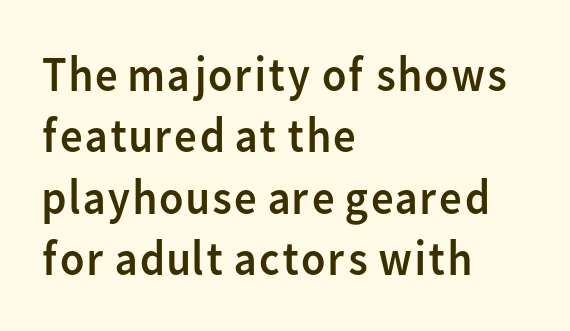
The image shows 50 px regular-weight sans-serif type, upright; set left-aligned, line spacing 1.23x, normal letter spacing, not underlined; low stroke contrast and a medium x-height.
